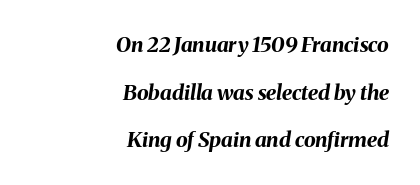
Q: Is the text bold? A: Yes.
Q: Is the text italic (slanted)? A: Yes, it leans right by about 8 degrees.
Q: Is the text underlined? A: No.
Q: How is the paragraph aligned? A: Right-aligned.
Q: Is the spacing between letters normal or unusually wide? A: Normal.
Q: Is the spacing between lines tight, normal or loose? A: Loose.
